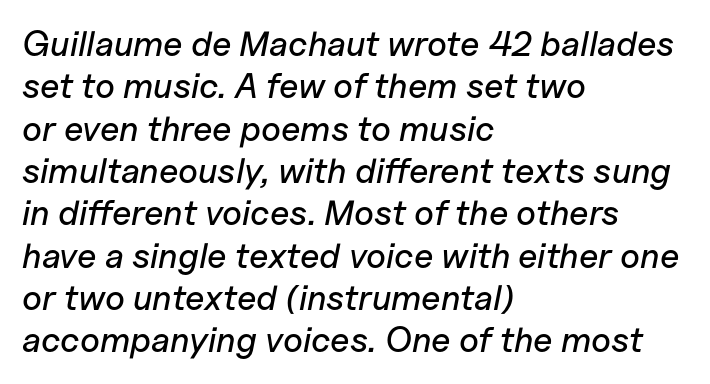
{"italic": "yes", "lean": "right", "slant_degrees": 11, "width": "normal", "stroke_contrast": "low", "x_height": "medium", "monospaced": "no", "underline": "no", "align": "left", "line_spacing_ratio": 1.21, "letter_spacing": "normal", "letter_spacing_em": 0.0, "glyph_px": 35}
